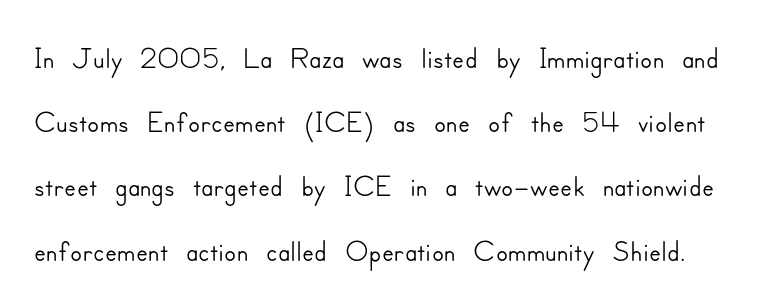
Q: Is the text italic (slanted)? A: No, it is upright.
Q: Is the typeface a serif or a sans-serif typeface? A: Sans-serif.
Q: Is the text underlined? A: No.
Q: Is the spacing between letters normal or unusually wide? A: Normal.
Q: Is the spacing between lines tight, normal or loose? A: Normal.
Q: Width (condensed, normal, or wide)? A: Normal.
Q: Stroke contrast? A: Low.
Q: x-height? A: Small.
Q: Monospaced? A: No.
